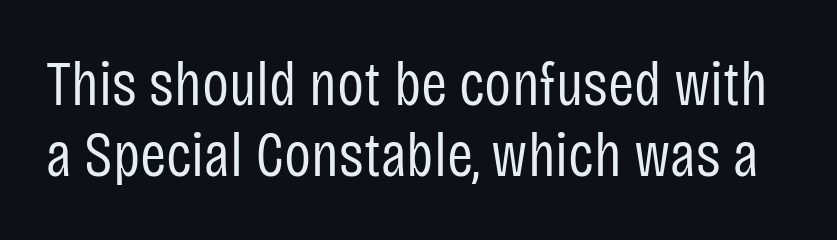
The image shows 63 px regular-weight, condensed sans-serif type, upright; set tight line spacing (1.12x), normal letter spacing, not underlined; low stroke contrast and a large x-height.
